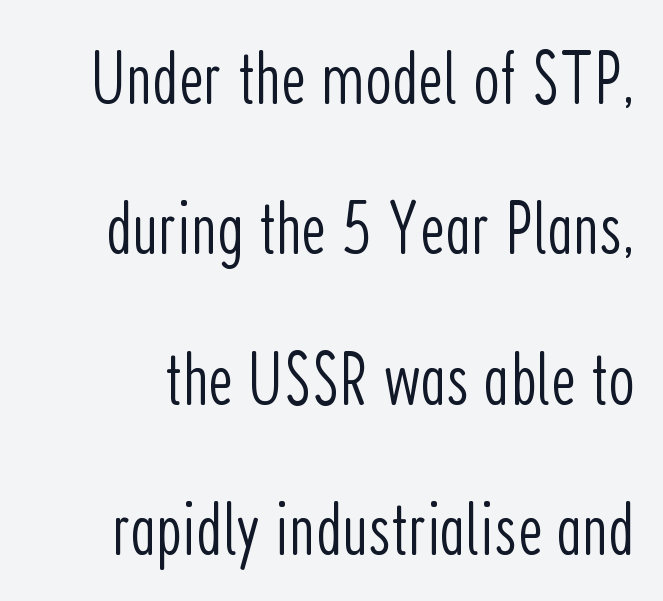
This rendering employs a face without finishing strokes, i.e., a sans-serif. Glyph-to-glyph distance matches everyday printed text. Posture: vertical. Nothing heavy about these letters — not bold at all. Vertical spacing — loose. Only glyphs here, with clear space below each row.
